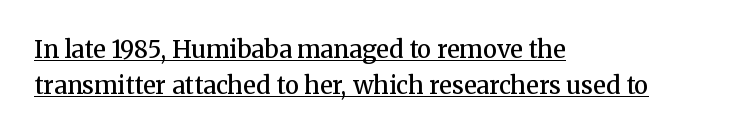
{"italic": "no", "bold": "semi", "underline": "yes", "align": "left", "line_spacing": "normal", "line_spacing_ratio": 1.49, "letter_spacing": "normal", "letter_spacing_em": 0.0, "glyph_px": 24}
